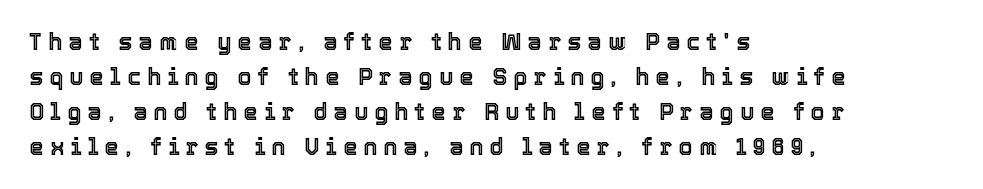
The image shows 23 px text type, upright; set left-aligned, normal line spacing (1.52x), unusually wide letter spacing (+0.27 em), not underlined.
